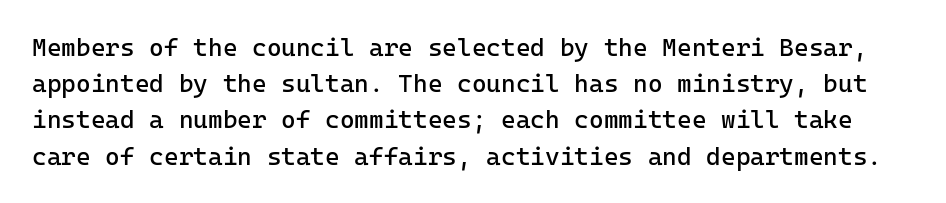
{"italic": "no", "bold": "no", "underline": "no", "line_spacing": "normal", "line_spacing_ratio": 1.45, "letter_spacing": "normal", "letter_spacing_em": 0.0, "glyph_px": 25}
